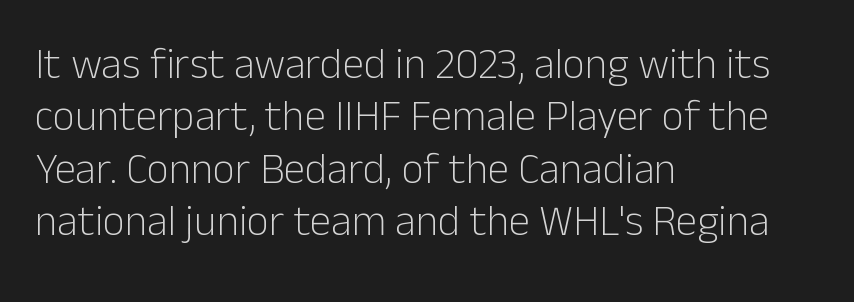
{"serif": "no", "italic": "no", "bold": "no", "weight": "light", "width": "normal", "stroke_contrast": "low", "x_height": "medium", "monospaced": "no", "underline": "no", "align": "left", "line_spacing_ratio": 1.22, "letter_spacing": "normal", "letter_spacing_em": 0.0, "glyph_px": 43}
